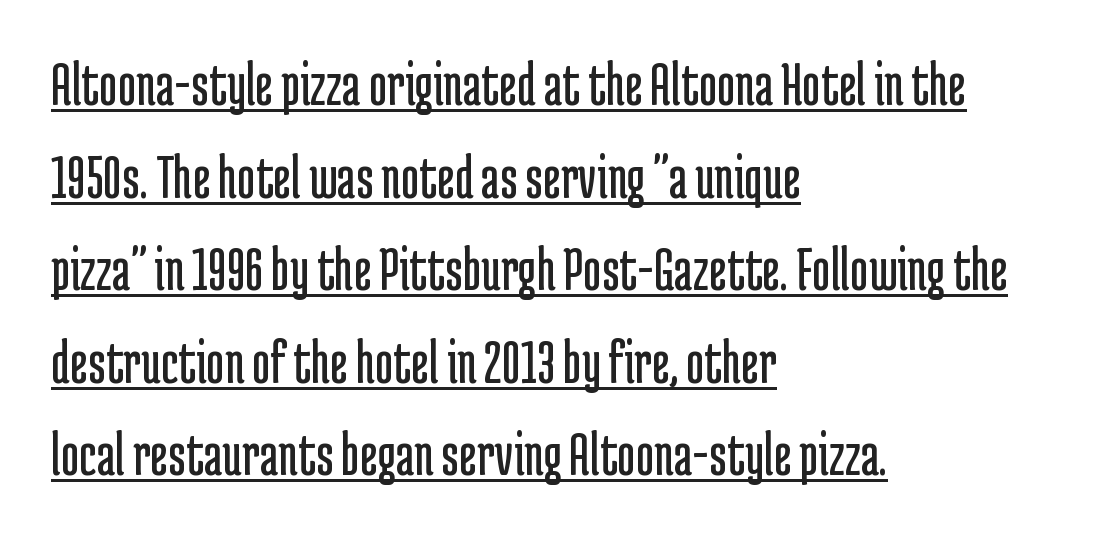
Q: Is the text bold? A: No.
Q: Is the text italic (slanted)? A: No, it is upright.
Q: Is the typeface a serif or a sans-serif typeface? A: Sans-serif.
Q: Is the text underlined? A: Yes.
Q: How is the paragraph aligned? A: Left-aligned.
Q: Is the spacing between letters normal or unusually wide? A: Normal.
Q: Is the spacing between lines tight, normal or loose? A: Normal.
Q: Width (condensed, normal, or wide)? A: Condensed.
Q: Stroke contrast? A: Low.
Q: x-height? A: Medium.
Q: Monospaced? A: No.
